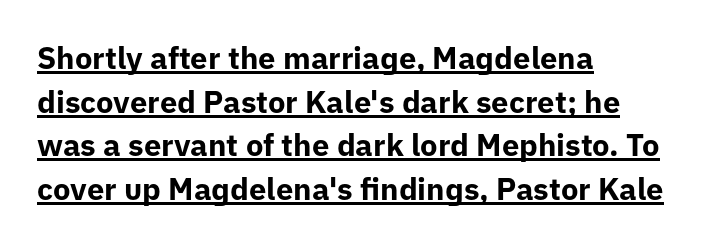
The image shows 31 px bold sans-serif type, upright; set left-aligned, normal line spacing (1.41x), normal letter spacing, underlined; low stroke contrast and a medium x-height.
